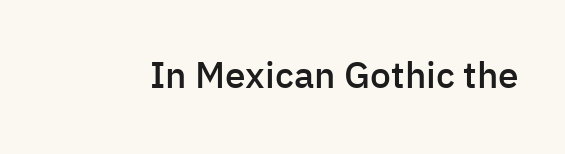
The image shows 37 px semibold sans-serif type, upright; set normal letter spacing, not underlined; low stroke contrast and a medium x-height.
